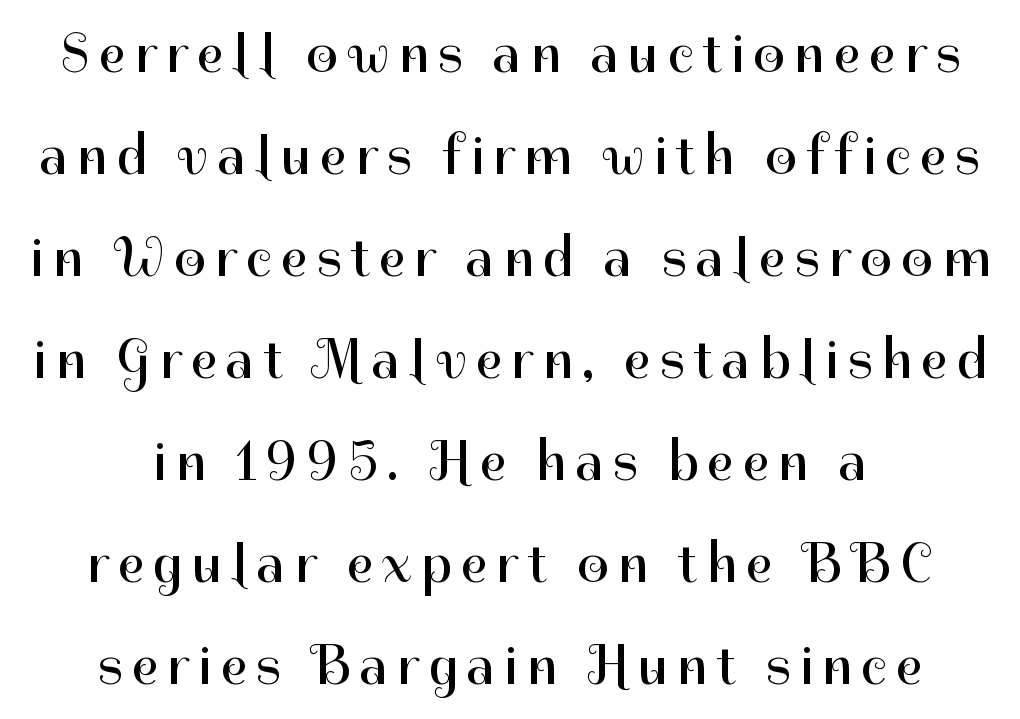
The image shows 56 px regular-weight sans-serif type, upright; set centered, line spacing 1.82x, not underlined; high stroke contrast and a medium x-height.
